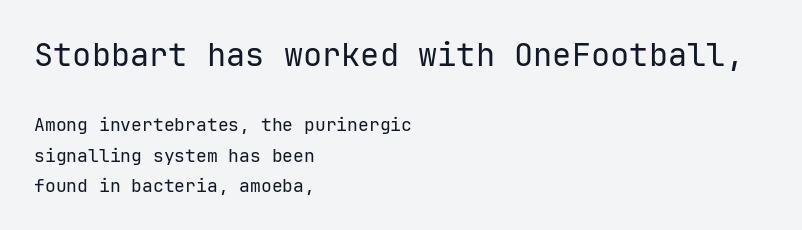
Q: Is the text bold? A: No.
Q: Is the text italic (slanted)? A: No, it is upright.
Q: Is the typeface a serif or a sans-serif typeface? A: Sans-serif.
Q: Is the text underlined? A: No.
Q: How is the paragraph aligned? A: Left-aligned.
Q: Is the spacing between letters normal or unusually wide? A: Normal.
Q: Is the spacing between lines tight, normal or loose? A: Normal.
Q: Which block of text is set in a larger size, the first (top) or the second (bottom)? A: The first (top) one.
Q: Width (condensed, normal, or wide)? A: Normal.
Q: Stroke contrast? A: Low.
Q: x-height? A: Medium.
Q: Monospaced? A: Yes.
